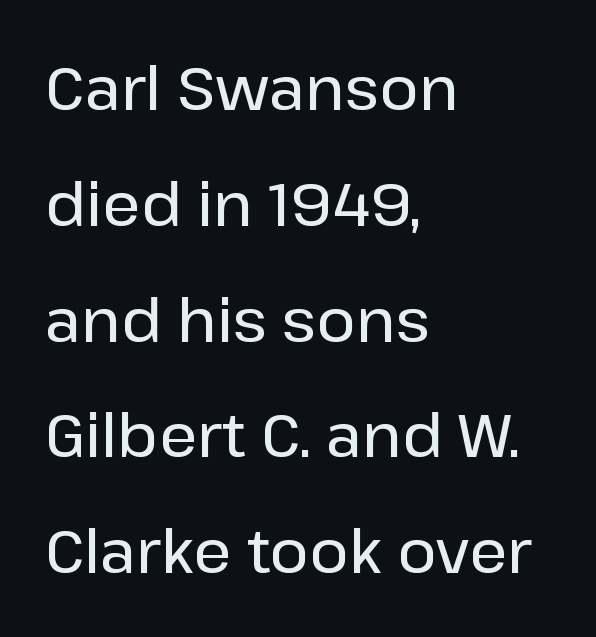
Each letter keeps its own natural width here, so spacing adapts to shape. Only glyphs here, with clear space below each row. Layout note: lines flush left. A typesetter would call this zero additional tracking. Each new line begins a long way beneath the previous one. Every stem runs plumb, perpendicular to the baseline.
